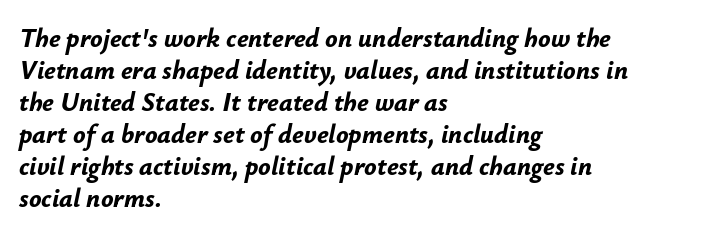
Glyph-to-glyph distance matches everyday printed text. When letters slant like this, we call the style italic. Each glyph is drawn with heavy, bold strokes. Casual observation: everything's shoved over to the left. Anything drawn beneath the words? Only blank space.
